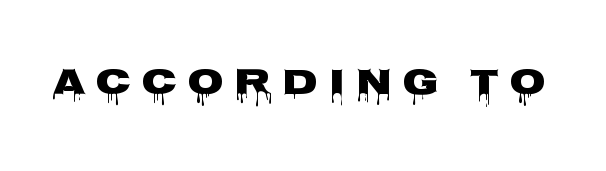
These lines are rendered in a variable-pitch font. The area under the type is left untouched. The letters carry no serifs — their stems end cleanly without finishing strokes. Inter-character spacing is expanded well beyond the font's built-in metrics. The axis of the letterforms is exactly vertical.
